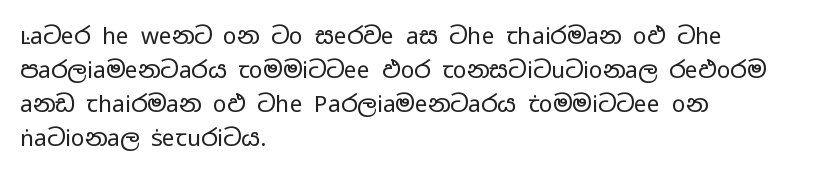
{"italic": "no", "bold": "no", "underline": "no", "align": "left", "line_spacing": "normal", "line_spacing_ratio": 1.48, "letter_spacing": "normal", "letter_spacing_em": 0.0, "glyph_px": 23}
